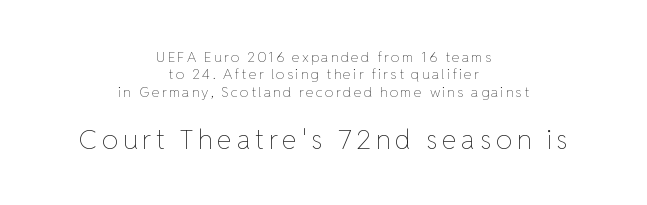
{"italic": "no", "bold": "no", "underline": "no", "align": "center", "line_spacing": "normal", "line_spacing_ratio": 1.25, "larger_block": "second", "size_ratio": 1.93, "glyph_px": 27}
